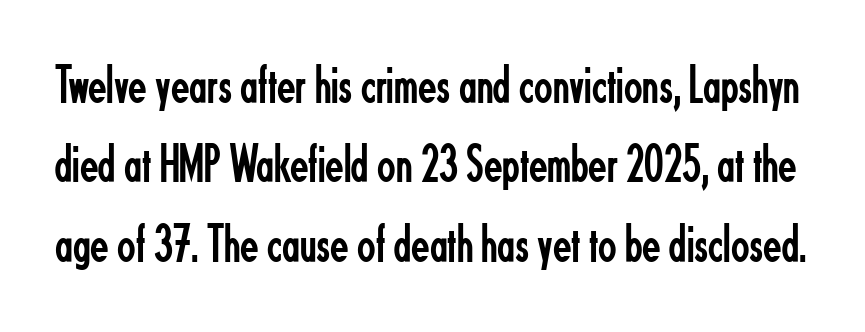
Q: Is the text bold? A: No.
Q: Is the text italic (slanted)? A: No, it is upright.
Q: Is the typeface a serif or a sans-serif typeface? A: Sans-serif.
Q: Is the text underlined? A: No.
Q: Is the spacing between letters normal or unusually wide? A: Normal.
Q: Is the spacing between lines tight, normal or loose? A: Normal.
Q: Width (condensed, normal, or wide)? A: Condensed.
Q: Stroke contrast? A: Low.
Q: x-height? A: Small.
Q: Monospaced? A: No.
